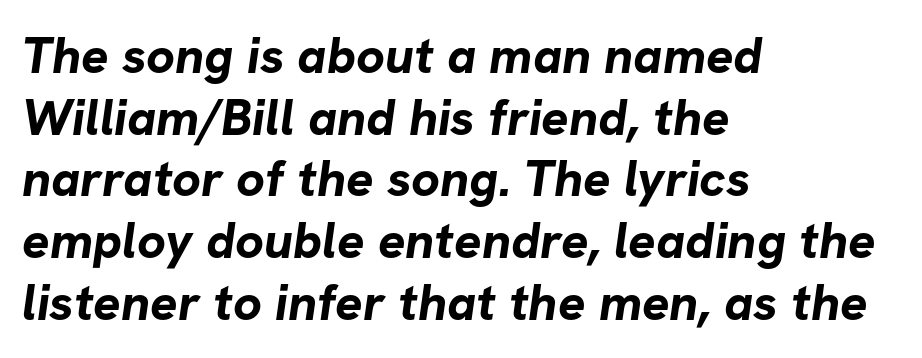
Q: Is the text bold? A: Yes.
Q: Is the typeface a serif or a sans-serif typeface? A: Sans-serif.
Q: Is the text underlined? A: No.
Q: How is the paragraph aligned? A: Left-aligned.
Q: Is the spacing between letters normal or unusually wide? A: Normal.
Q: Width (condensed, normal, or wide)? A: Normal.
Q: Stroke contrast? A: Low.
Q: x-height? A: Medium.
Q: Monospaced? A: No.
